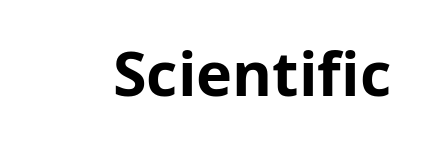
This sample uses plain, unmodified letter spacing. Bold? Absolutely — the strokes are thick and heavy. Note: no serifs on the glyphs. The type sits square on the baseline with zero lean. Plain, unruled lines of type.
